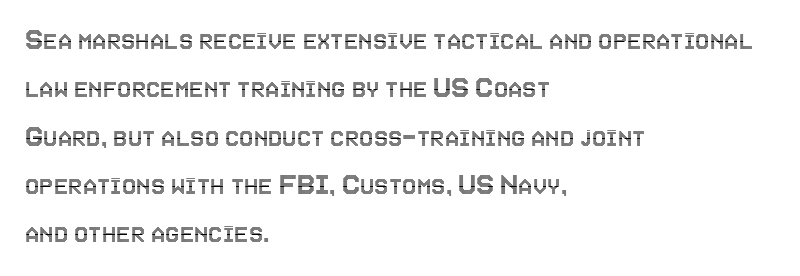
Q: Is the text italic (slanted)? A: No, it is upright.
Q: Is the text underlined? A: No.
Q: How is the paragraph aligned? A: Left-aligned.
Q: Is the spacing between letters normal or unusually wide? A: Normal.
Q: Is the spacing between lines tight, normal or loose? A: Normal.
Q: Width (condensed, normal, or wide)? A: Condensed.
Q: x-height? A: Large.
Q: Monospaced? A: No.
